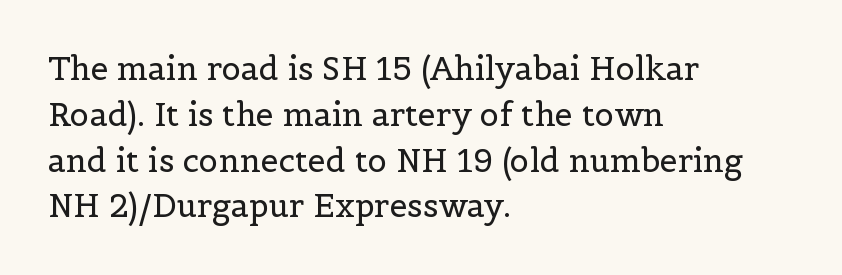
Q: Is the text bold? A: No.
Q: Is the text italic (slanted)? A: No, it is upright.
Q: Is the typeface a serif or a sans-serif typeface? A: Serif.
Q: Is the text underlined? A: No.
Q: How is the paragraph aligned? A: Left-aligned.
Q: Is the spacing between letters normal or unusually wide? A: Normal.
Q: Is the spacing between lines tight, normal or loose? A: Normal.
Q: Width (condensed, normal, or wide)? A: Normal.
Q: x-height? A: Medium.
Q: Monospaced? A: No.
